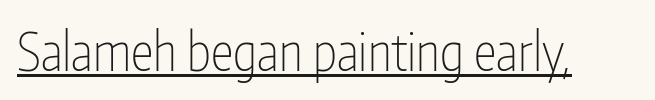
{"serif": "no", "italic": "no", "bold": "no", "weight": "thin", "width": "condensed", "stroke_contrast": "low", "x_height": "medium", "monospaced": "no", "underline": "yes", "letter_spacing": "normal", "letter_spacing_em": 0.0, "glyph_px": 52}
